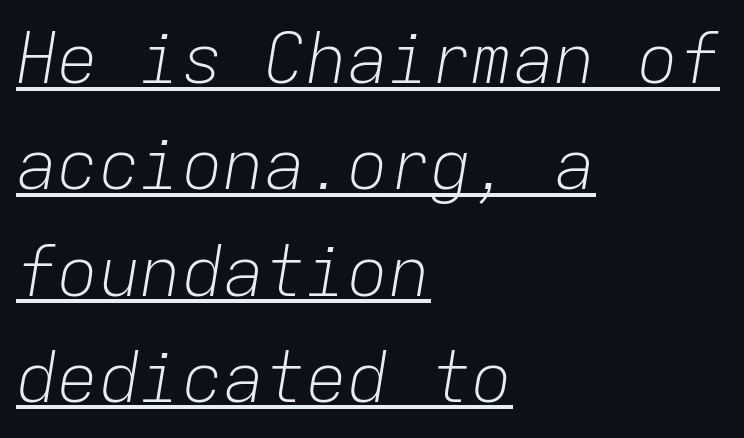
{"italic": "yes", "lean": "right", "slant_degrees": 9, "bold": "no", "weight": "light", "width": "normal", "stroke_contrast": "low", "x_height": "medium", "monospaced": "yes", "underline": "yes", "align": "left", "line_spacing": "normal", "line_spacing_ratio": 1.54, "letter_spacing": "normal", "letter_spacing_em": 0.0, "glyph_px": 69}
